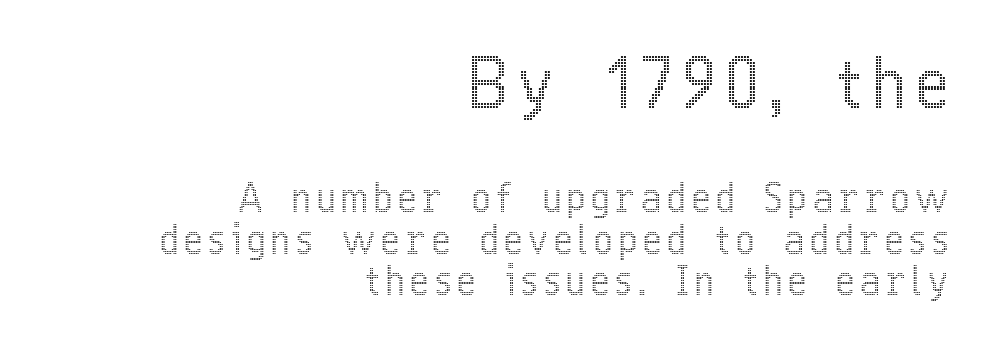
The image shows 69 px condensed type, upright; set right-aligned, tight line spacing (1.07x), not underlined; the first (top) block is 1.77x larger; a medium x-height.
